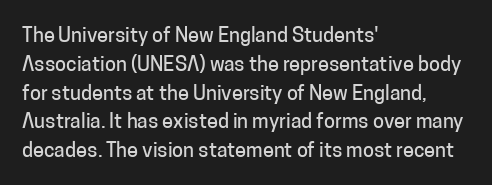
Q: Is the text italic (slanted)? A: No, it is upright.
Q: Is the text underlined? A: No.
Q: How is the paragraph aligned? A: Left-aligned.
Q: Is the spacing between letters normal or unusually wide? A: Normal.
Q: Is the spacing between lines tight, normal or loose? A: Normal.
